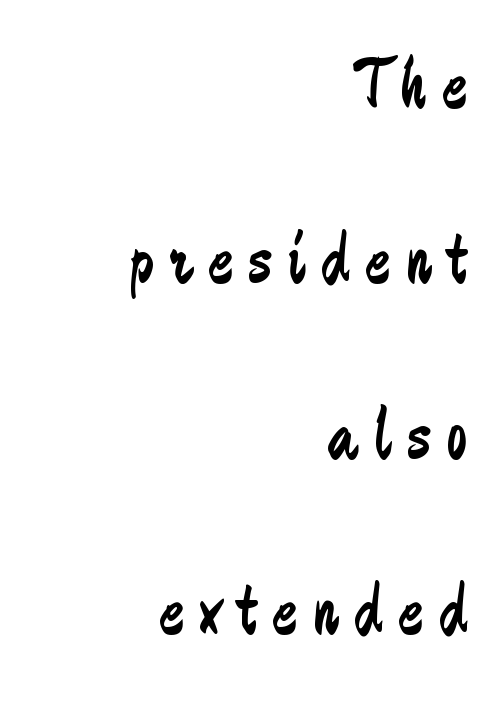
Q: Is the text bold? A: No.
Q: Is the text italic (slanted)? A: Yes.
Q: Is the typeface a serif or a sans-serif typeface? A: Sans-serif.
Q: Is the text underlined? A: No.
Q: How is the paragraph aligned? A: Right-aligned.
Q: Is the spacing between letters normal or unusually wide? A: Unusually wide.
Q: Is the spacing between lines tight, normal or loose? A: Loose.
Q: Width (condensed, normal, or wide)? A: Condensed.
Q: Stroke contrast? A: Low.
Q: x-height? A: Small.
Q: Monospaced? A: No.
